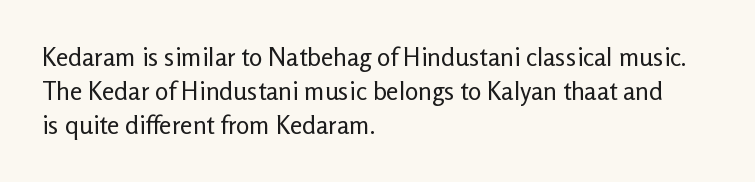
The image shows 25 px text type, upright; set left-aligned, normal line spacing (1.36x), normal letter spacing, not underlined.
